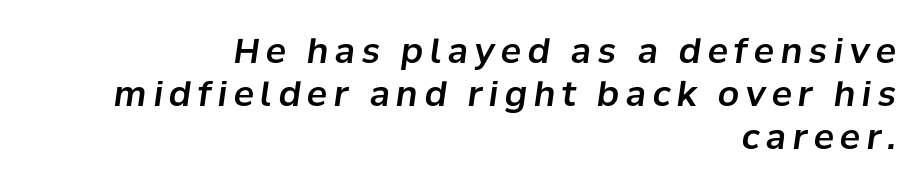
The image shows 34 px text type, italic (leaning right); set right-aligned, normal line spacing (1.27x), not underlined; low stroke contrast and a medium x-height.
